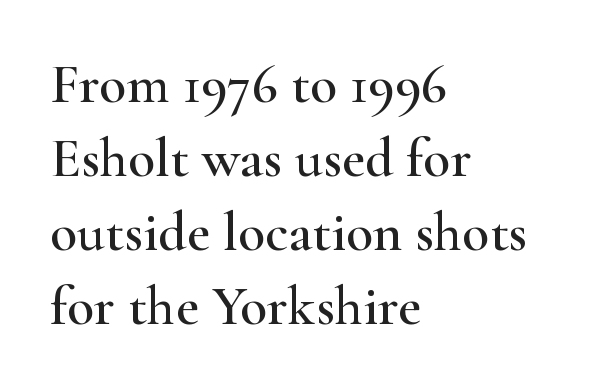
The image shows 56 px wide serif type, upright; set left-aligned, normal line spacing (1.32x), normal letter spacing, not underlined; high stroke contrast and a small x-height.
